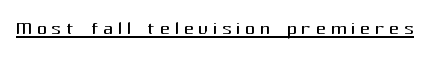
Stems here are at most as thick as an everyday book face. The specimen reads as upright at a glance. Underlining? Definitely there.
